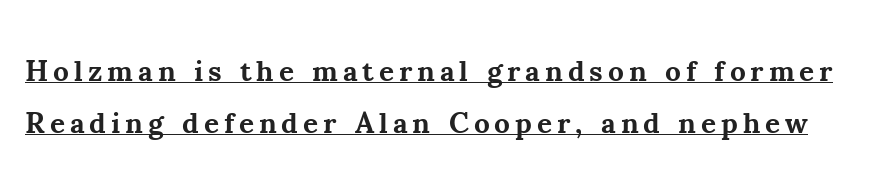
Q: Is the text bold? A: Yes.
Q: Is the text italic (slanted)? A: No, it is upright.
Q: Is the typeface a serif or a sans-serif typeface? A: Serif.
Q: Is the text underlined? A: Yes.
Q: Width (condensed, normal, or wide)? A: Normal.
Q: Stroke contrast? A: Medium.
Q: x-height? A: Small.
Q: Monospaced? A: No.
